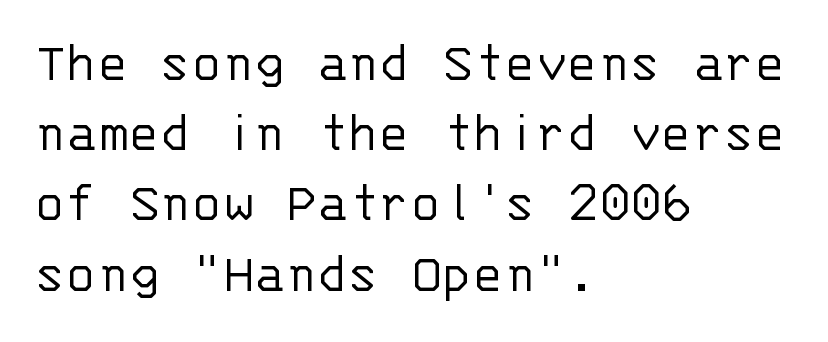
A student would call this left alignment; a typographer would say flush left, rag right. Short note: letters normally spaced. No heavy texture on the line: the type isn't bold. Nope, no serifs anywhere on these letters. Every character here occupies the same horizontal width, giving the sample a typewriter-like rhythm. Italic? Not at all — the glyphs are vertical.
